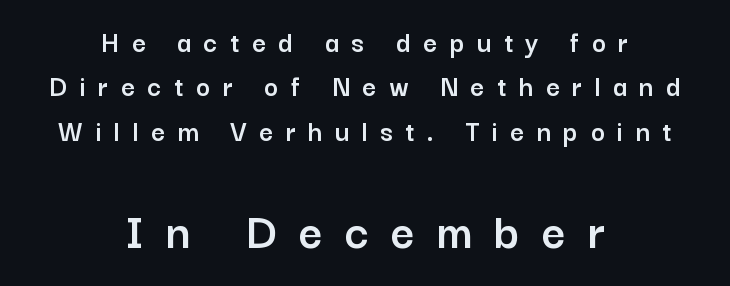
Q: Is the text italic (slanted)? A: No, it is upright.
Q: Is the typeface a serif or a sans-serif typeface? A: Sans-serif.
Q: Is the text underlined? A: No.
Q: How is the paragraph aligned? A: Centered.
Q: Is the spacing between letters normal or unusually wide? A: Unusually wide.
Q: Is the spacing between lines tight, normal or loose? A: Normal.
Q: Which block of text is set in a larger size, the first (top) or the second (bottom)? A: The second (bottom) one.
Q: Width (condensed, normal, or wide)? A: Normal.
Q: Stroke contrast? A: Low.
Q: x-height? A: Medium.
Q: Monospaced? A: No.
